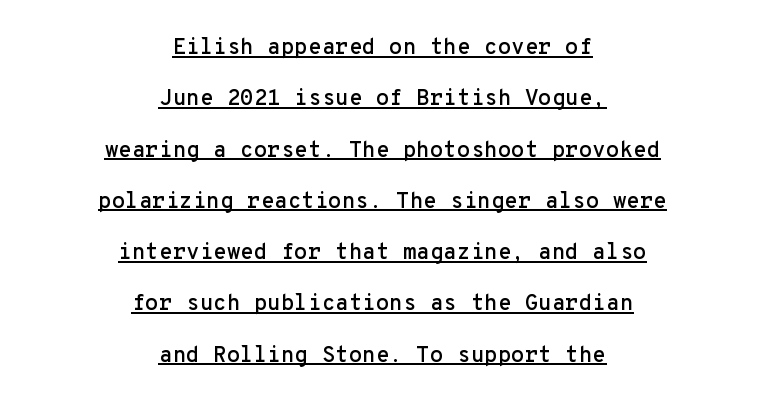
Q: Is the text italic (slanted)? A: No, it is upright.
Q: Is the text underlined? A: Yes.
Q: How is the paragraph aligned? A: Centered.
Q: Is the spacing between letters normal or unusually wide? A: Normal.
Q: Is the spacing between lines tight, normal or loose? A: Loose.
